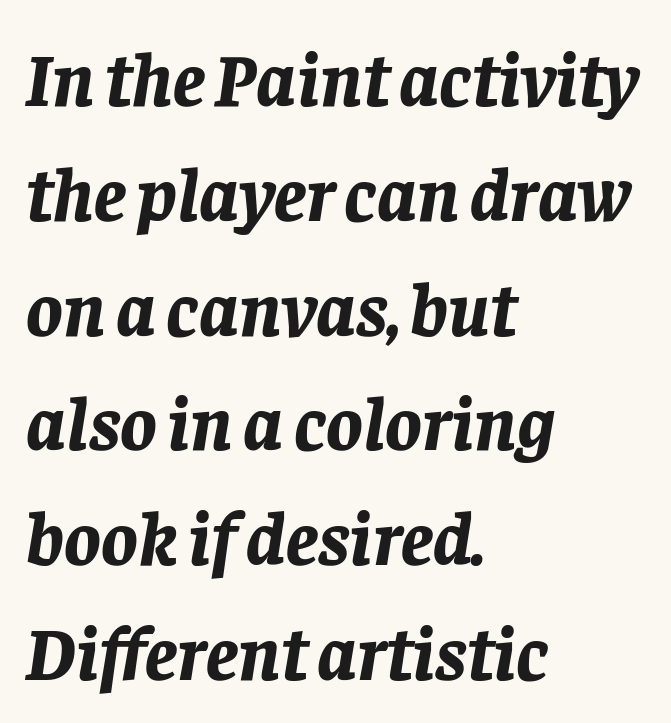
{"italic": "yes", "lean": "right", "slant_degrees": 8, "bold": "yes", "weight": "bold", "width": "normal", "stroke_contrast": "low", "x_height": "large", "monospaced": "no", "underline": "no", "align": "left", "line_spacing": "normal", "line_spacing_ratio": 1.51, "letter_spacing": "normal", "letter_spacing_em": 0.0, "glyph_px": 76}
